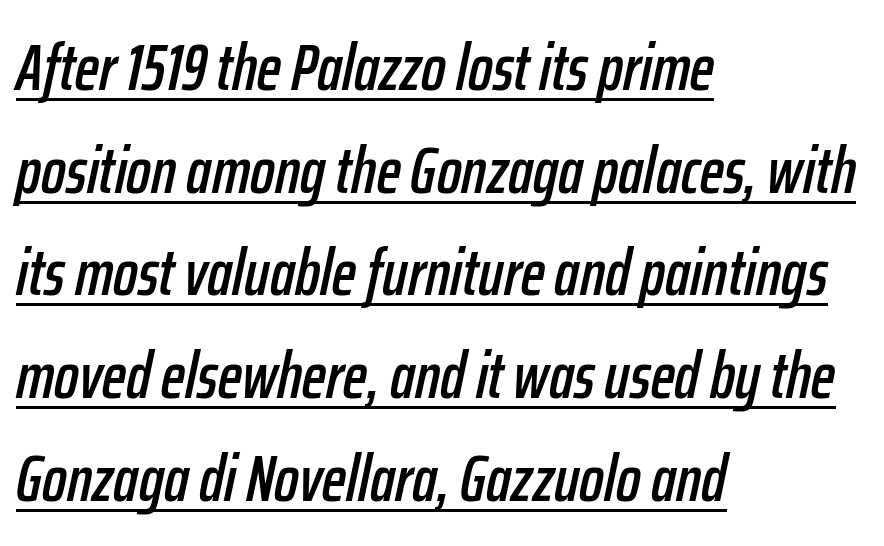
The image shows 65 px condensed type, italic (leaning right); set left-aligned, normal line spacing (1.58x), normal letter spacing, underlined; low stroke contrast and a medium x-height.
